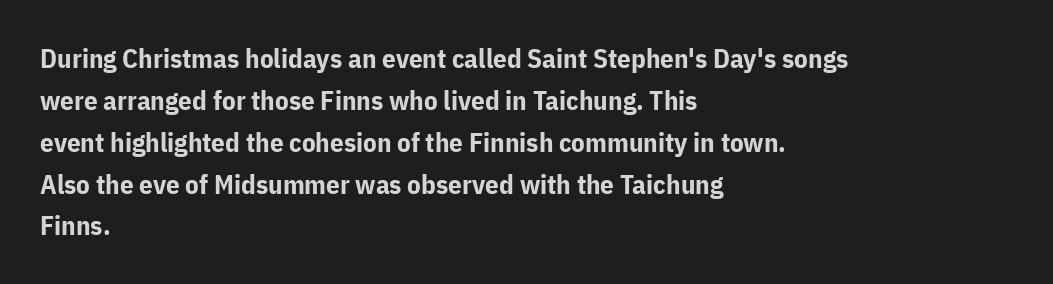
Q: Is the text bold? A: Yes.
Q: Is the text italic (slanted)? A: No, it is upright.
Q: Is the text underlined? A: No.
Q: How is the paragraph aligned? A: Left-aligned.
Q: Is the spacing between letters normal or unusually wide? A: Normal.
Q: Is the spacing between lines tight, normal or loose? A: Normal.
